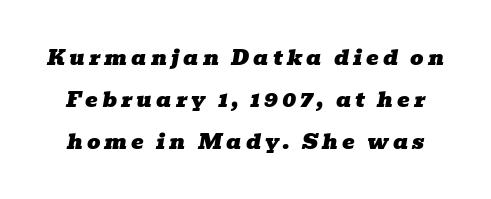
The rendering uses a large line-height, opening up the rows. Just letters on the line, the space beneath them empty. These lines were composed using italics.
